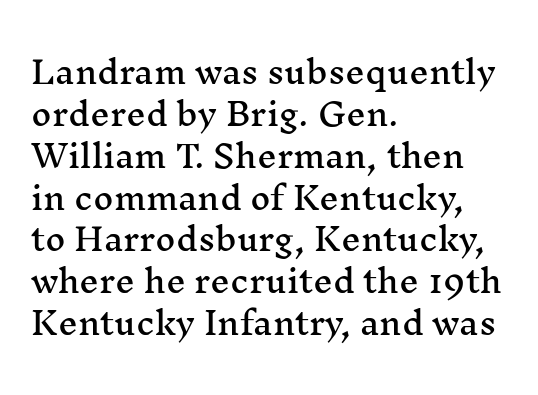
The image shows 31 px wide serif type, upright; set left-aligned, normal line spacing (1.35x), normal letter spacing, not underlined; medium stroke contrast and a medium x-height.
